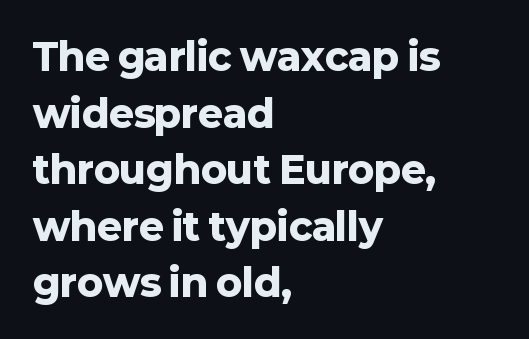
The image shows 38 px heavy sans-serif type, upright; set left-aligned, normal line spacing (1.49x), normal letter spacing, not underlined; low stroke contrast and a medium x-height.
